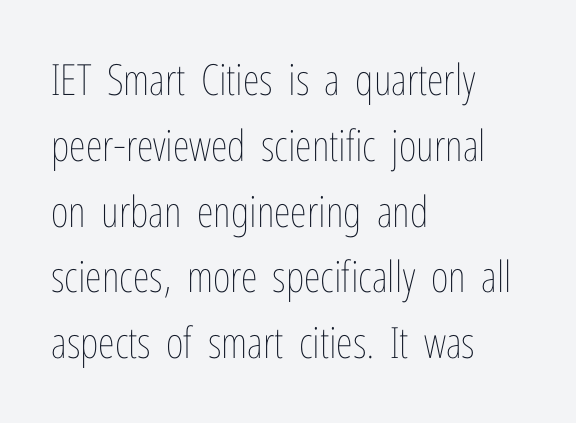
Q: Is the text bold? A: No.
Q: Is the text italic (slanted)? A: No, it is upright.
Q: Is the text underlined? A: No.
Q: How is the paragraph aligned? A: Left-aligned.
Q: Is the spacing between letters normal or unusually wide? A: Normal.
Q: Is the spacing between lines tight, normal or loose? A: Normal.
Q: Width (condensed, normal, or wide)? A: Condensed.
Q: Stroke contrast? A: Low.
Q: x-height? A: Medium.
Q: Monospaced? A: No.
